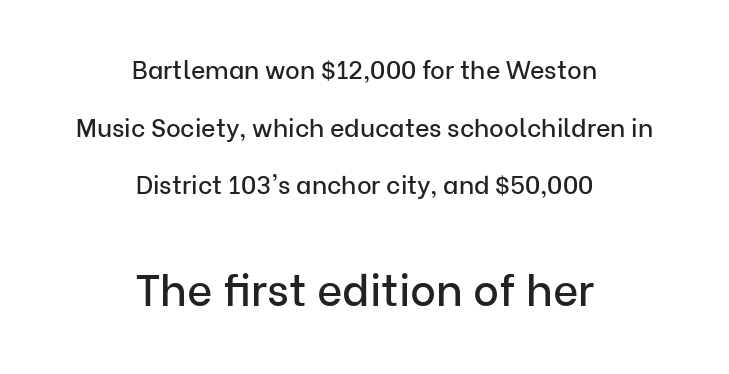
Think of a printed novel: that variable character pitch is what you see here. The block of text is sparse from top to bottom, with ample space between rows. Only glyphs here, with clear space below each row. In this sample the second text group is rendered at the bigger scale. Unlike italic type, these characters show no tilt at all.
